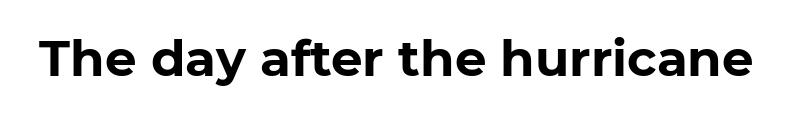
{"serif": "no", "italic": "no", "bold": "yes", "weight": "bold", "width": "normal", "stroke_contrast": "low", "x_height": "medium", "monospaced": "no", "underline": "no", "letter_spacing": "normal", "letter_spacing_em": 0.0, "glyph_px": 50}
